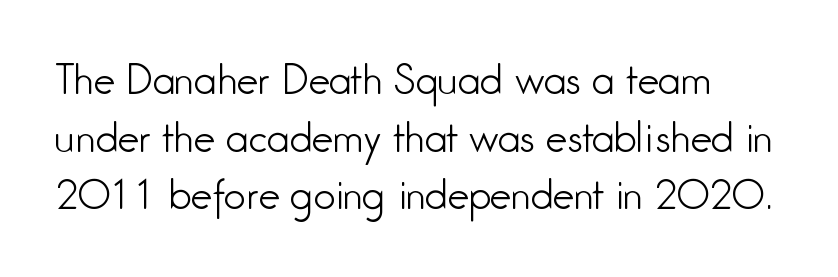
The image shows 39 px light, condensed sans-serif type, upright; set normal line spacing (1.48x), normal letter spacing, not underlined; low stroke contrast and a medium x-height.
